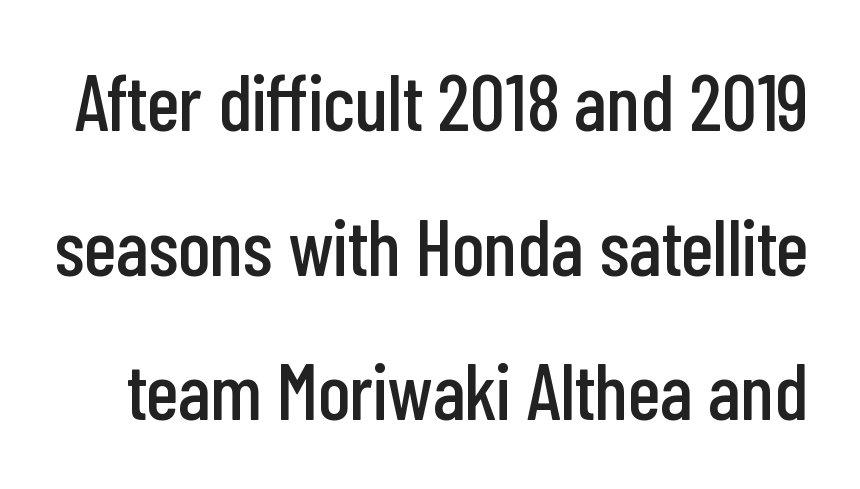
Type style note: lacks serifs. A bare baseline throughout the passage. The line texture is even and compact thanks to regular tracking. The face used here is proportionally spaced, like ordinary book or web type.
